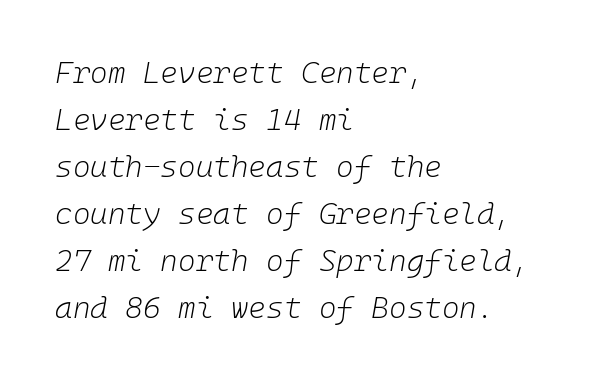
{"italic": "yes", "lean": "right", "slant_degrees": 10, "bold": "no", "weight": "light", "width": "normal", "stroke_contrast": "low", "x_height": "medium", "underline": "no", "align": "left", "line_spacing": "normal", "line_spacing_ratio": 1.57, "letter_spacing": "normal", "letter_spacing_em": 0.0, "glyph_px": 30}
